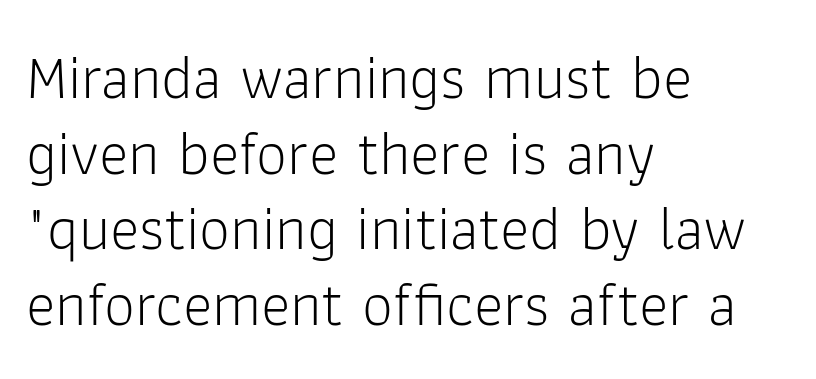
These lines are rendered in a variable-pitch font. Leftover space on each line is placed entirely after the last word. Font category for this specimen: sans-serif. Descenders are the only things crossing below the line.
